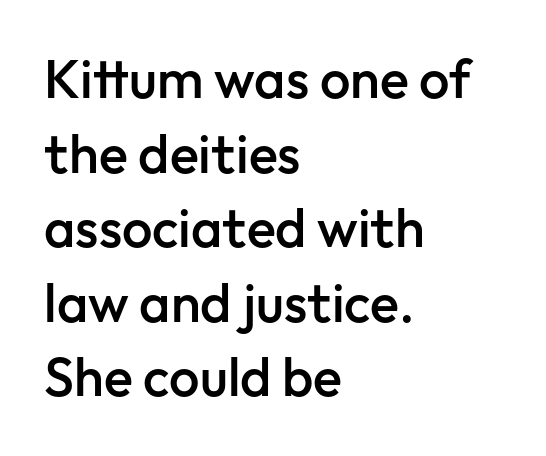
{"serif": "no", "italic": "no", "bold": "semi", "weight": "semibold", "width": "normal", "stroke_contrast": "low", "x_height": "medium", "monospaced": "no", "underline": "no", "align": "left", "line_spacing": "normal", "line_spacing_ratio": 1.38, "letter_spacing": "normal", "letter_spacing_em": 0.0, "glyph_px": 54}
